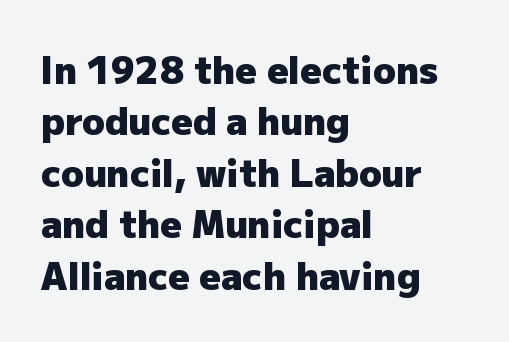
Spacing between characters is what you'd get straight out of the box. In terms of leading, this rendering sits right in the middle. Caption: multi-line text, flush left, ragged right. The type sits square on the baseline with zero lean.
